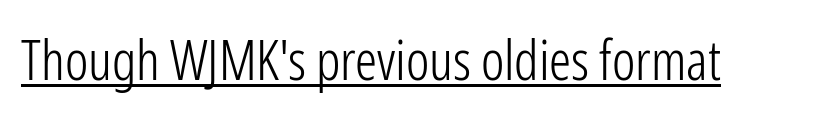
Q: Is the text bold? A: No.
Q: Is the text italic (slanted)? A: No, it is upright.
Q: Is the typeface a serif or a sans-serif typeface? A: Sans-serif.
Q: Is the text underlined? A: Yes.
Q: Is the spacing between letters normal or unusually wide? A: Normal.
Q: Width (condensed, normal, or wide)? A: Condensed.
Q: Stroke contrast? A: Low.
Q: x-height? A: Medium.
Q: Monospaced? A: No.
